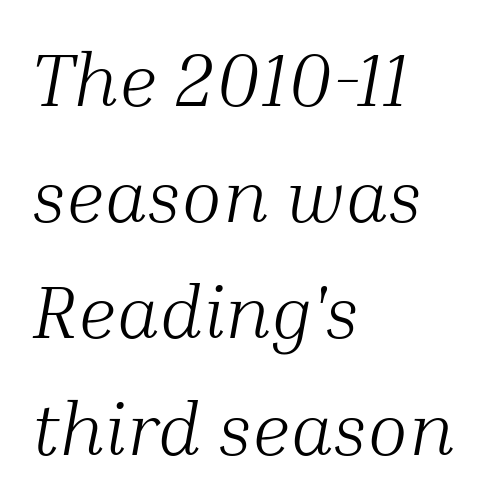
Leading: standard. The letters are slanted; this is an italic face. Stroke terminals: seriffed. Is this a fixed-width face? No — the glyphs have proportional, varying widths.
